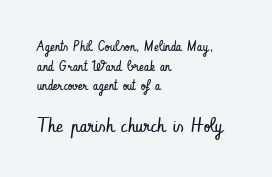
{"italic": "no", "bold": "no", "underline": "no", "align": "left", "line_spacing": "normal", "line_spacing_ratio": 1.4, "letter_spacing": "normal", "letter_spacing_em": 0.0, "larger_block": "second", "size_ratio": 1.43, "glyph_px": 20}
